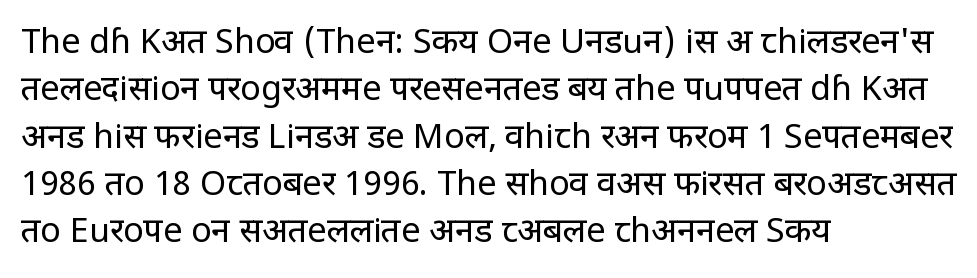
{"serif": "no", "italic": "no", "bold": "no", "weight": "regular", "width": "condensed", "stroke_contrast": "low", "x_height": "large", "monospaced": "no", "underline": "no", "align": "left", "line_spacing": "normal", "line_spacing_ratio": 1.39, "letter_spacing": "normal", "letter_spacing_em": 0.0, "glyph_px": 34}
